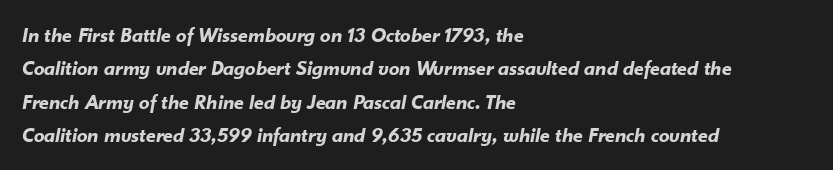
The image shows 21 px bold type, italic (leaning right); set left-aligned, normal line spacing (1.59x), normal letter spacing, not underlined.
